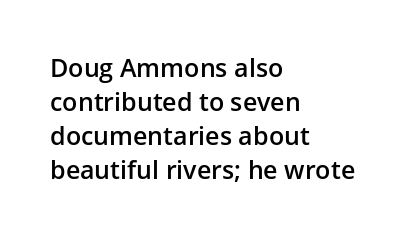
Q: Is the text bold? A: Semi-bold.
Q: Is the text italic (slanted)? A: No, it is upright.
Q: Is the text underlined? A: No.
Q: How is the paragraph aligned? A: Left-aligned.
Q: Is the spacing between letters normal or unusually wide? A: Normal.
Q: Is the spacing between lines tight, normal or loose? A: Normal.
